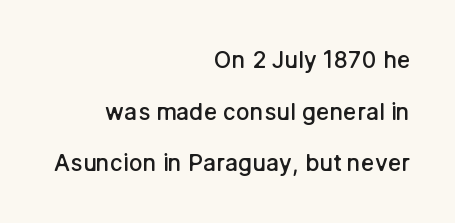
The image shows 23 px text type, upright; set right-aligned, loose line spacing (2.24x), normal letter spacing, not underlined.
